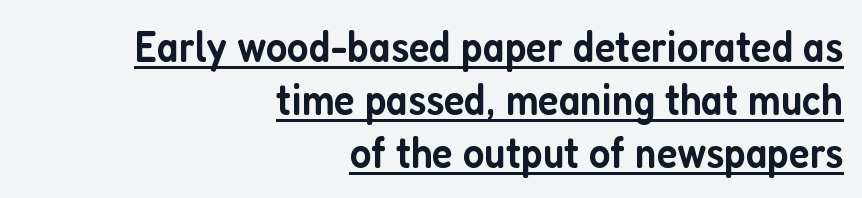
Think of a printed novel: that variable character pitch is what you see here. Letterform terminals end flat and unadorned throughout the passage. The face used here appears with an underline applied. Where is the straight margin? On the right. A typesetter would mark this as roman, not italic.
